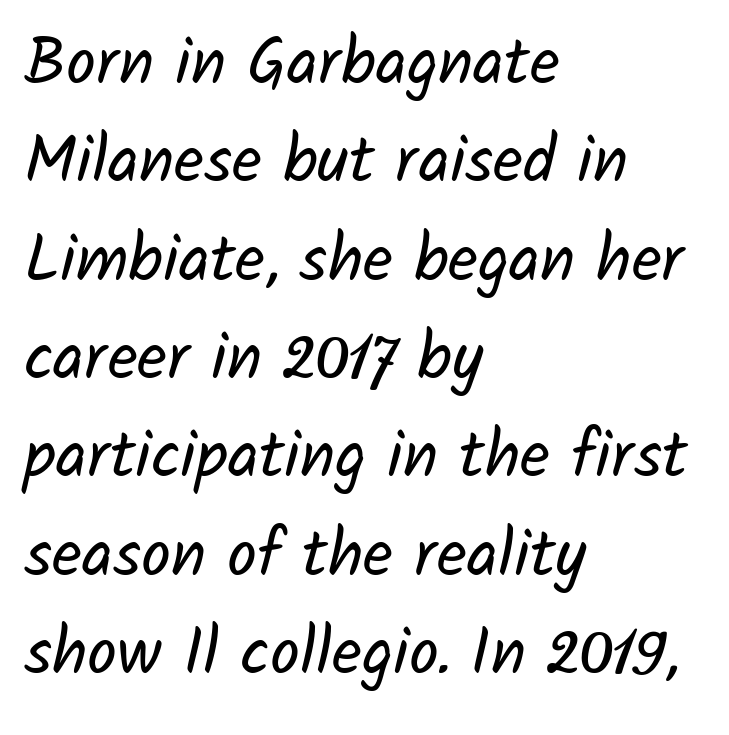
The passage shown is not bold in any degree. No feet cap the strokes, marking this as sans-serif type. The lines in this sample share a left origin and differ only in where they stop. The rendering keeps characters at their native spacing. Plain, unruled lines of type. Rows of type keep a routine distance in the vertical direction.
